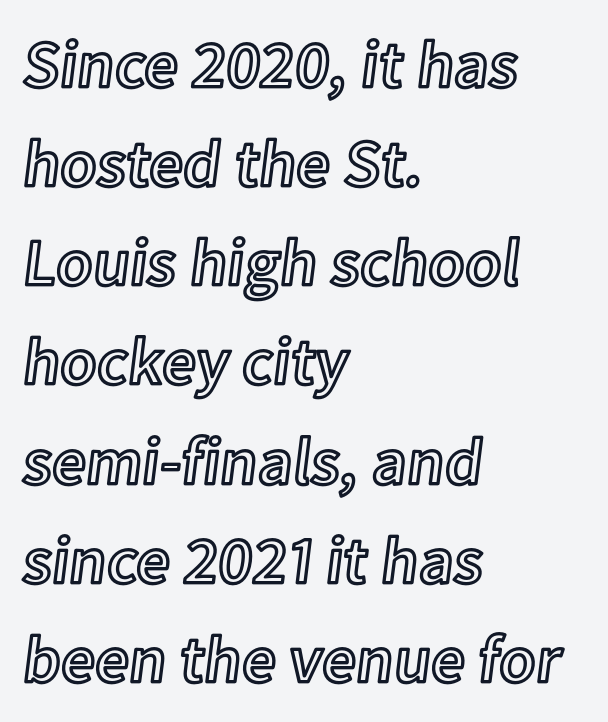
Q: Is the text italic (slanted)? A: Yes.
Q: Is the text underlined? A: No.
Q: How is the paragraph aligned? A: Left-aligned.
Q: Is the spacing between letters normal or unusually wide? A: Normal.
Q: Is the spacing between lines tight, normal or loose? A: Normal.
Q: Width (condensed, normal, or wide)? A: Normal.
Q: x-height? A: Medium.
Q: Monospaced? A: No.
